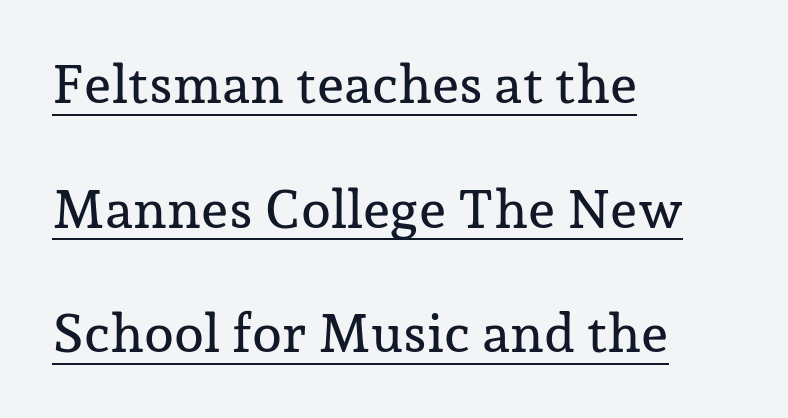
{"serif": "yes", "italic": "no", "width": "normal", "stroke_contrast": "low", "x_height": "medium", "monospaced": "no", "underline": "yes", "align": "left", "line_spacing": "loose", "line_spacing_ratio": 2.31, "letter_spacing": "normal", "letter_spacing_em": 0.0, "glyph_px": 54}
